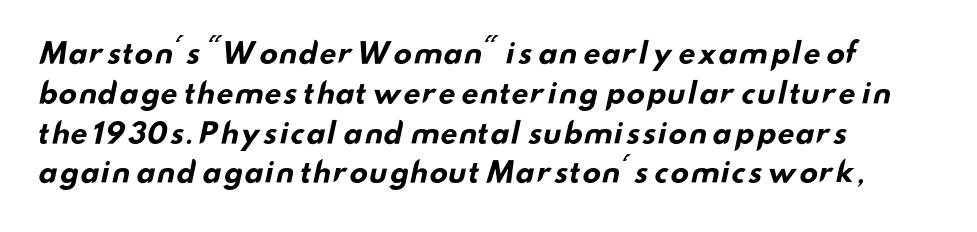
{"serif": "no", "bold": "yes", "weight": "bold", "width": "wide", "stroke_contrast": "low", "x_height": "small", "monospaced": "no", "underline": "no", "align": "left", "line_spacing": "normal", "line_spacing_ratio": 1.42, "letter_spacing": "normal", "letter_spacing_em": 0.0, "glyph_px": 28}
